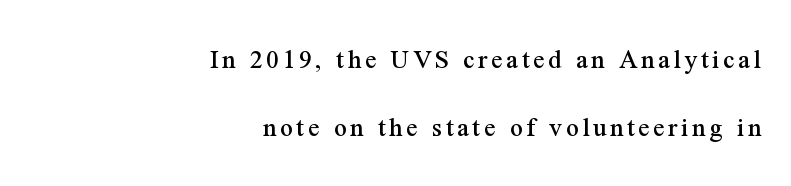
The compositor pushed each line to the right boundary. The typography opts for an upright posture over an oblique one. Airy leading. Spacing verdict: proportional, widths tailored to each character. The face used here is seriffed, in the tradition of book romans. Rule under the text: the space is simply empty.
